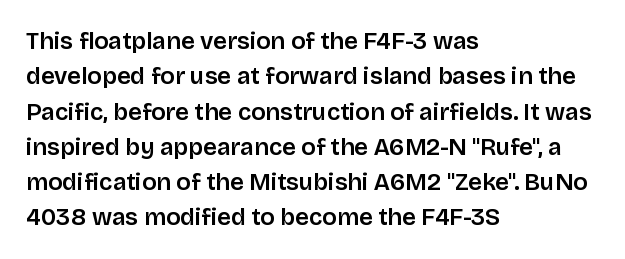
{"italic": "no", "underline": "no", "align": "left", "line_spacing": "normal", "line_spacing_ratio": 1.47, "letter_spacing": "normal", "letter_spacing_em": 0.0, "glyph_px": 24}
